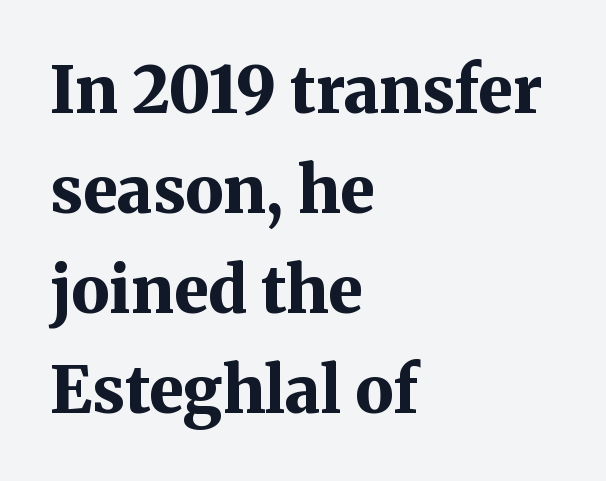
This sample has the flowing, uneven cadence of proportional lettering. This is roman type, the default non-slanted kind. The passage shown stacks its lines at a standard gap. The type is set solid horizontally, with unmodified tracking. One-word summary of the alignment: left.
